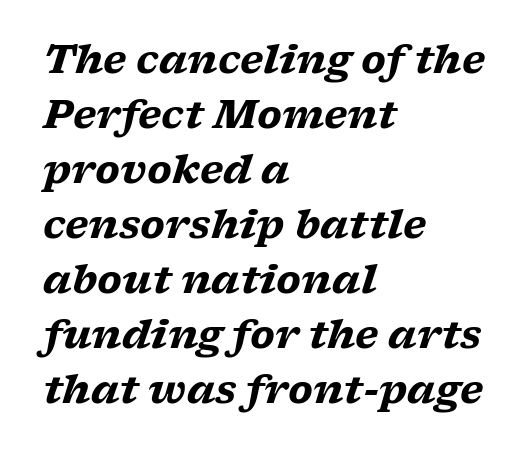
Q: Is the text bold? A: Yes.
Q: Is the text italic (slanted)? A: Yes, it leans right by about 17 degrees.
Q: Is the typeface a serif or a sans-serif typeface? A: Serif.
Q: Is the text underlined? A: No.
Q: How is the paragraph aligned? A: Left-aligned.
Q: Is the spacing between letters normal or unusually wide? A: Normal.
Q: Is the spacing between lines tight, normal or loose? A: Normal.
Q: Width (condensed, normal, or wide)? A: Wide.
Q: Stroke contrast? A: Low.
Q: x-height? A: Medium.
Q: Monospaced? A: No.
